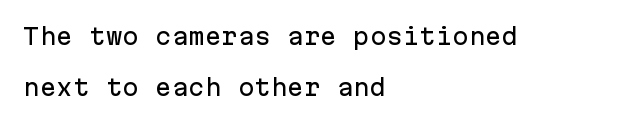
Honestly, the rows look like they've been pulled way apart. The zone under the glyphs is completely vacant. Each word holds together tightly as a unit, with standard inter-letter gaps. This sample uses an upright cut, with every glyph sitting square on the baseline.
